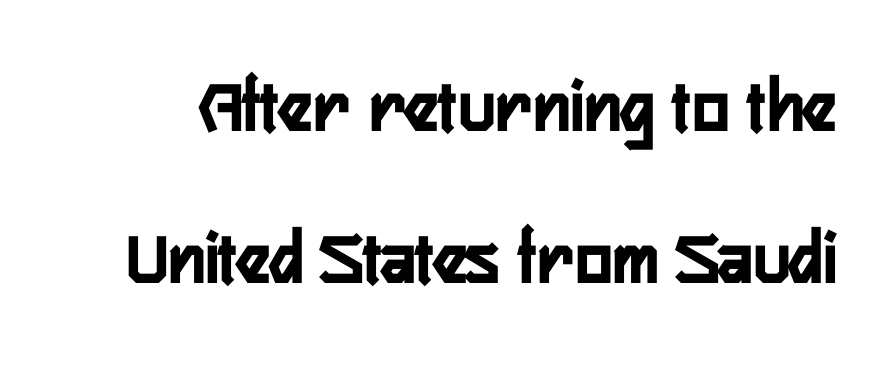
The image shows 78 px condensed sans-serif type, upright; set loose line spacing (1.95x), normal letter spacing, not underlined; low stroke contrast and a medium x-height.
